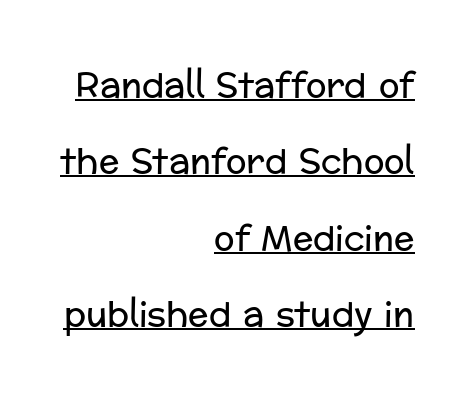
Q: Is the text bold? A: No.
Q: Is the text italic (slanted)? A: No, it is upright.
Q: Is the typeface a serif or a sans-serif typeface? A: Sans-serif.
Q: Is the text underlined? A: Yes.
Q: How is the paragraph aligned? A: Right-aligned.
Q: Is the spacing between letters normal or unusually wide? A: Normal.
Q: Is the spacing between lines tight, normal or loose? A: Loose.
Q: Width (condensed, normal, or wide)? A: Normal.
Q: Stroke contrast? A: Low.
Q: x-height? A: Medium.
Q: Monospaced? A: No.
